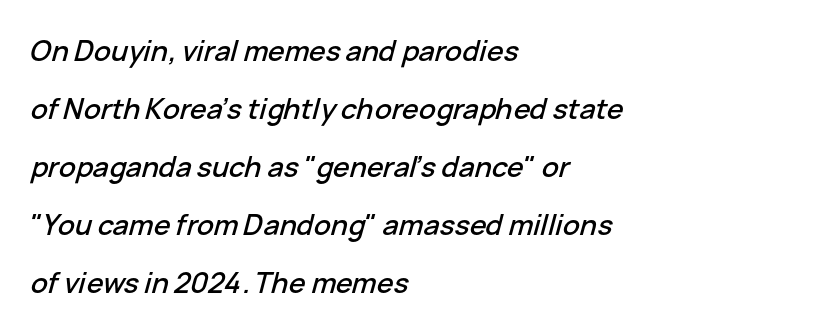
Q: Is the text italic (slanted)? A: Yes, it leans right by about 15 degrees.
Q: Is the text underlined? A: No.
Q: How is the paragraph aligned? A: Left-aligned.
Q: Is the spacing between letters normal or unusually wide? A: Normal.
Q: Is the spacing between lines tight, normal or loose? A: Loose.
Q: Width (condensed, normal, or wide)? A: Normal.
Q: Stroke contrast? A: Low.
Q: x-height? A: Medium.
Q: Monospaced? A: No.
